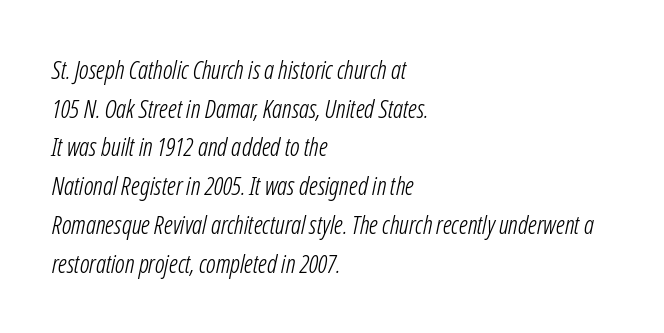
Look at the tracking — it's just the regular setting, nothing added. Yep, that's italic — everything's leaning. In CSS terms this would be text-align: left. The area under the type is left untouched. Is the type heavy? It reads as light-to-regular instead. Regular leading.
